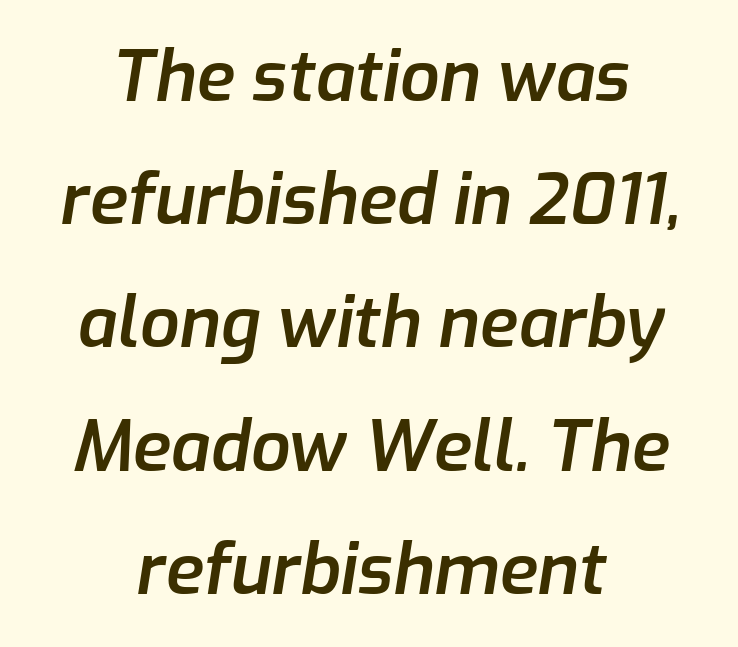
{"italic": "yes", "lean": "right", "slant_degrees": 9, "bold": "semi", "weight": "semibold", "width": "normal", "stroke_contrast": "low", "x_height": "medium", "monospaced": "no", "underline": "no", "align": "center", "line_spacing_ratio": 1.76, "letter_spacing": "normal", "letter_spacing_em": 0.0, "glyph_px": 70}
